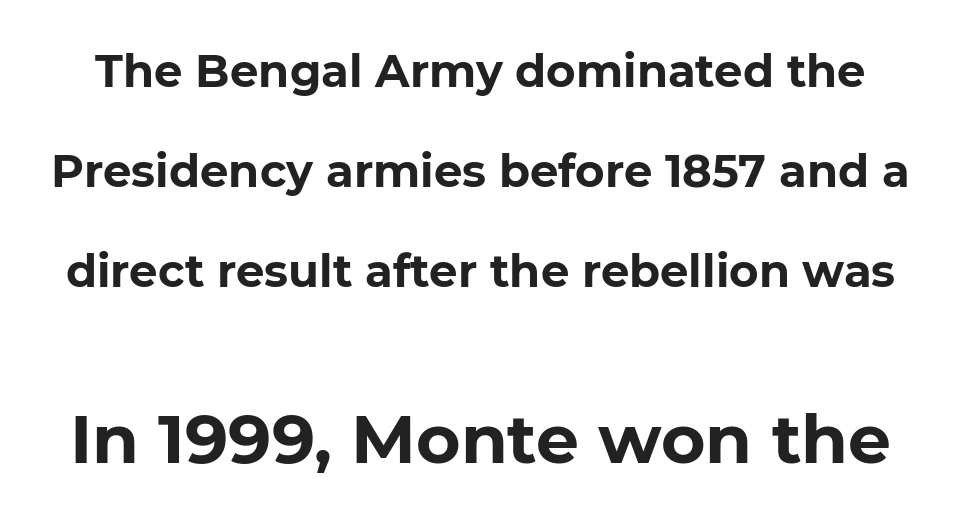
The image shows 68 px bold sans-serif type, upright; set loose line spacing (2.22x), normal letter spacing, not underlined; the second (bottom) block is 1.51x larger; low stroke contrast and a medium x-height.
